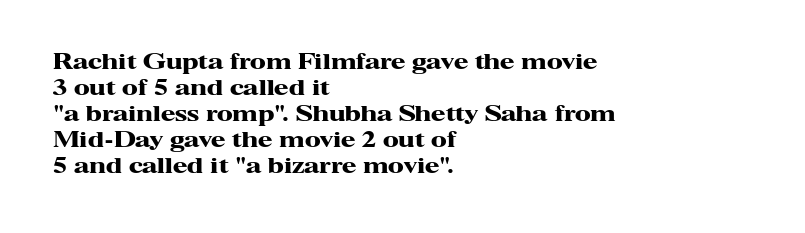
The image shows 21 px bold type, upright; set left-aligned, line spacing 1.24x, normal letter spacing, not underlined.
